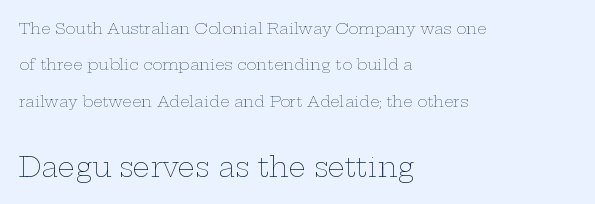
The image shows 27 px text type, upright; set left-aligned, loose line spacing (2.43x), normal letter spacing, not underlined; the second (bottom) block is 1.8x larger.
